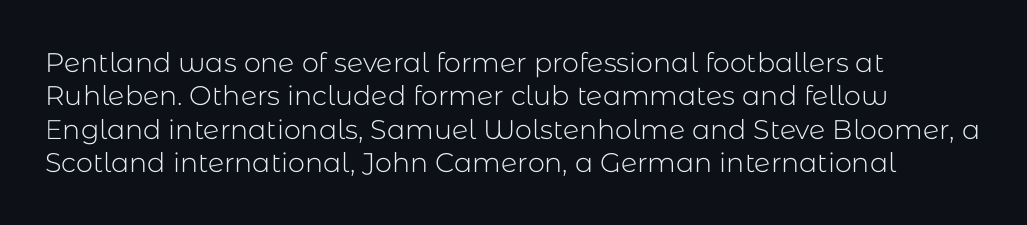
Q: Is the text bold? A: No.
Q: Is the text italic (slanted)? A: No, it is upright.
Q: Is the text underlined? A: No.
Q: How is the paragraph aligned? A: Left-aligned.
Q: Is the spacing between letters normal or unusually wide? A: Normal.
